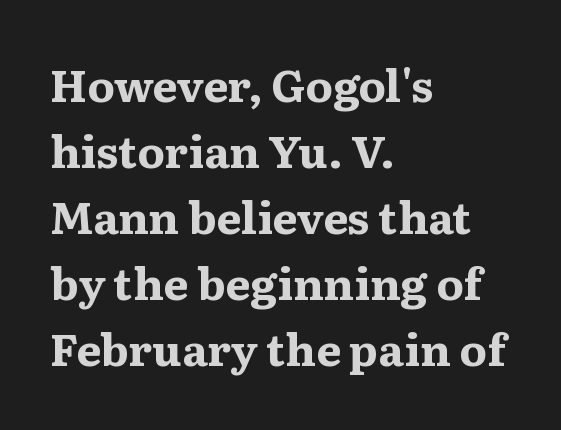
The image shows 44 px bold, wide serif type, upright; set left-aligned, normal line spacing (1.5x), normal letter spacing, not underlined; medium stroke contrast and a medium x-height.
